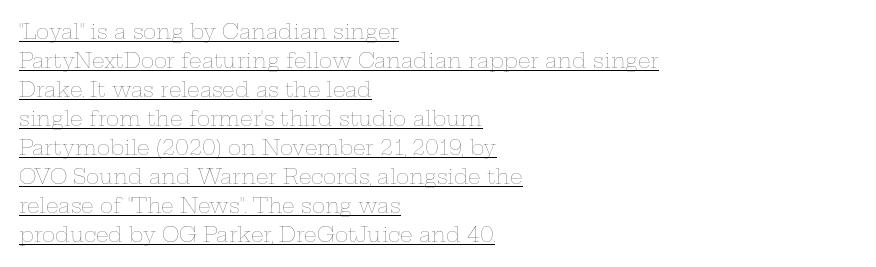
Q: Is the text bold? A: No.
Q: Is the text italic (slanted)? A: No, it is upright.
Q: Is the text underlined? A: Yes.
Q: How is the paragraph aligned? A: Left-aligned.
Q: Is the spacing between letters normal or unusually wide? A: Normal.
Q: Is the spacing between lines tight, normal or loose? A: Normal.
